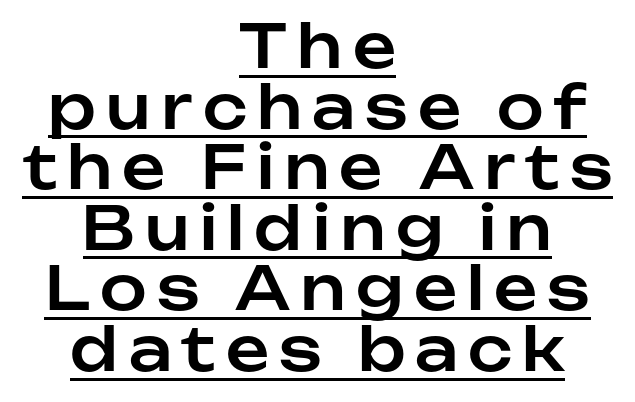
Q: Is the text italic (slanted)? A: No, it is upright.
Q: Is the typeface a serif or a sans-serif typeface? A: Sans-serif.
Q: Is the text underlined? A: Yes.
Q: How is the paragraph aligned? A: Centered.
Q: Is the spacing between lines tight, normal or loose? A: Tight.
Q: Width (condensed, normal, or wide)? A: Normal.
Q: Stroke contrast? A: Low.
Q: x-height? A: Medium.
Q: Monospaced? A: No.
